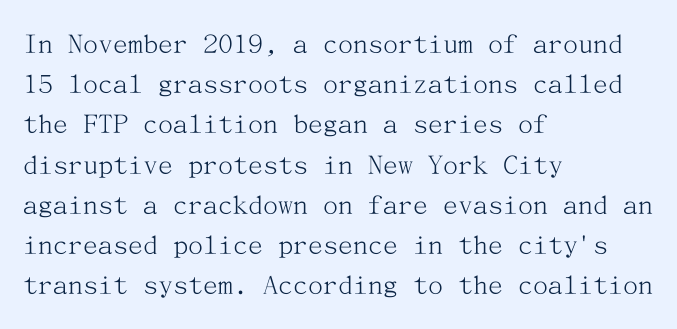
Q: Is the text bold? A: No.
Q: Is the text italic (slanted)? A: No, it is upright.
Q: Is the typeface a serif or a sans-serif typeface? A: Serif.
Q: Is the text underlined? A: No.
Q: How is the paragraph aligned? A: Left-aligned.
Q: Is the spacing between letters normal or unusually wide? A: Normal.
Q: Is the spacing between lines tight, normal or loose? A: Normal.
Q: Width (condensed, normal, or wide)? A: Normal.
Q: Stroke contrast? A: Medium.
Q: x-height? A: Medium.
